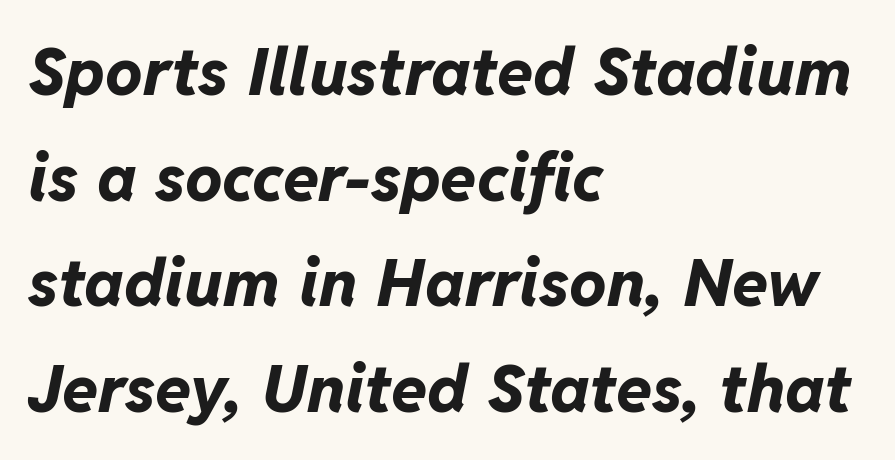
The image shows 66 px bold type, italic (leaning right); set left-aligned, normal line spacing (1.6x), normal letter spacing, not underlined; low stroke contrast and a medium x-height.
